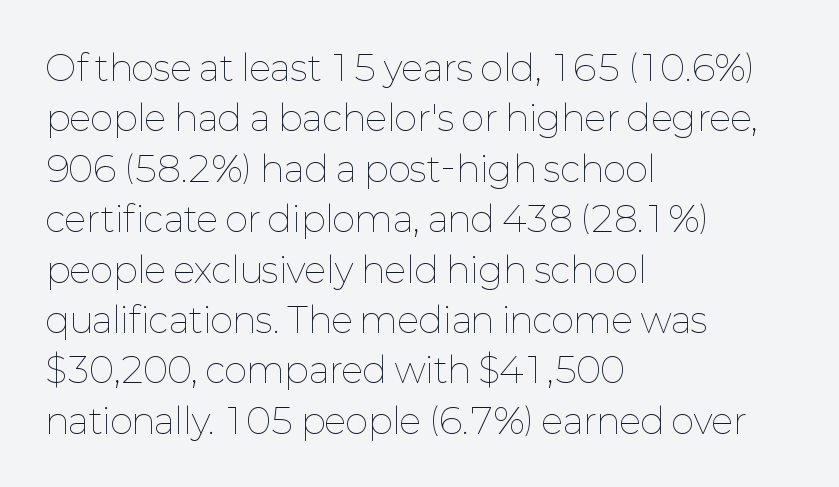
Q: Is the text bold? A: No.
Q: Is the text italic (slanted)? A: No, it is upright.
Q: Is the text underlined? A: No.
Q: How is the paragraph aligned? A: Left-aligned.
Q: Is the spacing between letters normal or unusually wide? A: Normal.
Q: Is the spacing between lines tight, normal or loose? A: Normal.
Q: Width (condensed, normal, or wide)? A: Normal.
Q: Stroke contrast? A: Low.
Q: x-height? A: Medium.
Q: Monospaced? A: No.
